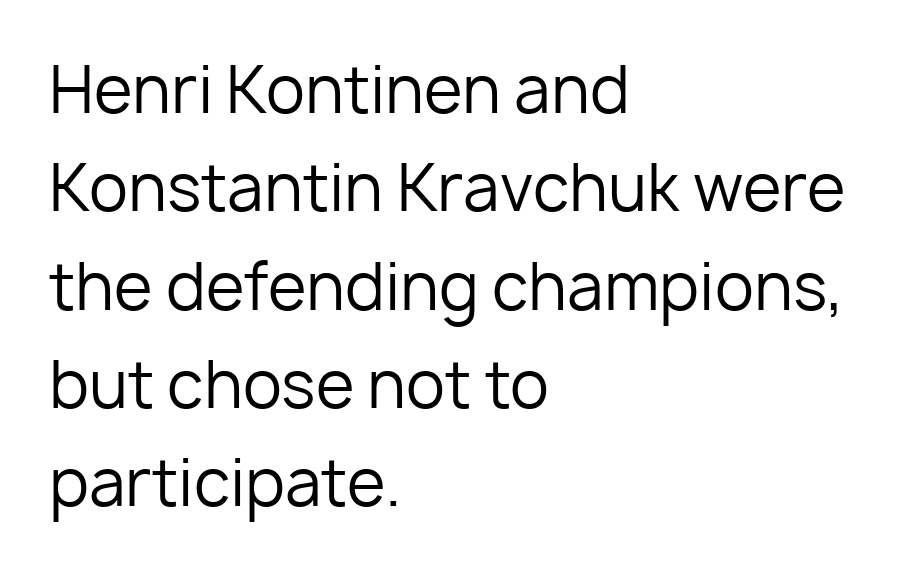
{"serif": "no", "italic": "no", "bold": "no", "weight": "regular", "width": "normal", "stroke_contrast": "low", "x_height": "medium", "monospaced": "no", "underline": "no", "align": "left", "line_spacing": "normal", "line_spacing_ratio": 1.56, "letter_spacing": "normal", "letter_spacing_em": 0.0, "glyph_px": 63}
